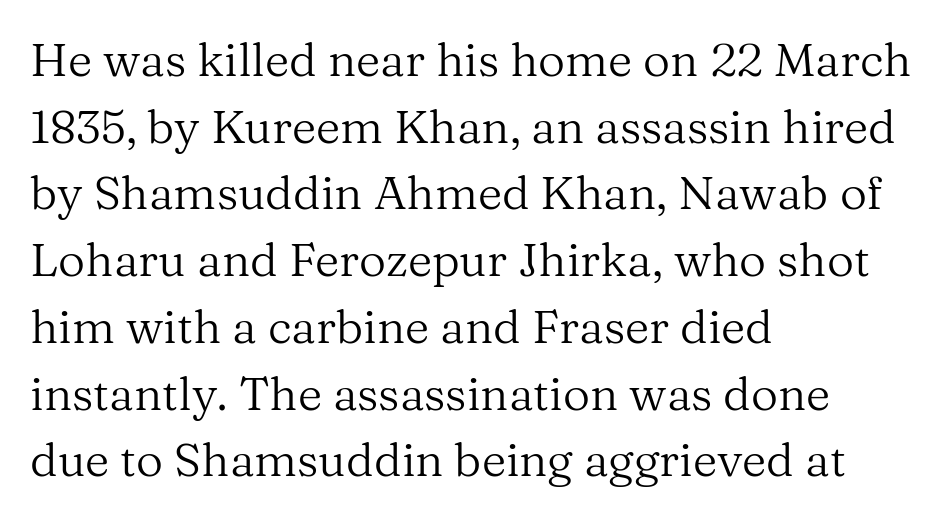
The image shows 47 px regular-weight serif type, upright; set left-aligned, normal line spacing (1.42x), normal letter spacing, not underlined; medium stroke contrast and a medium x-height.
